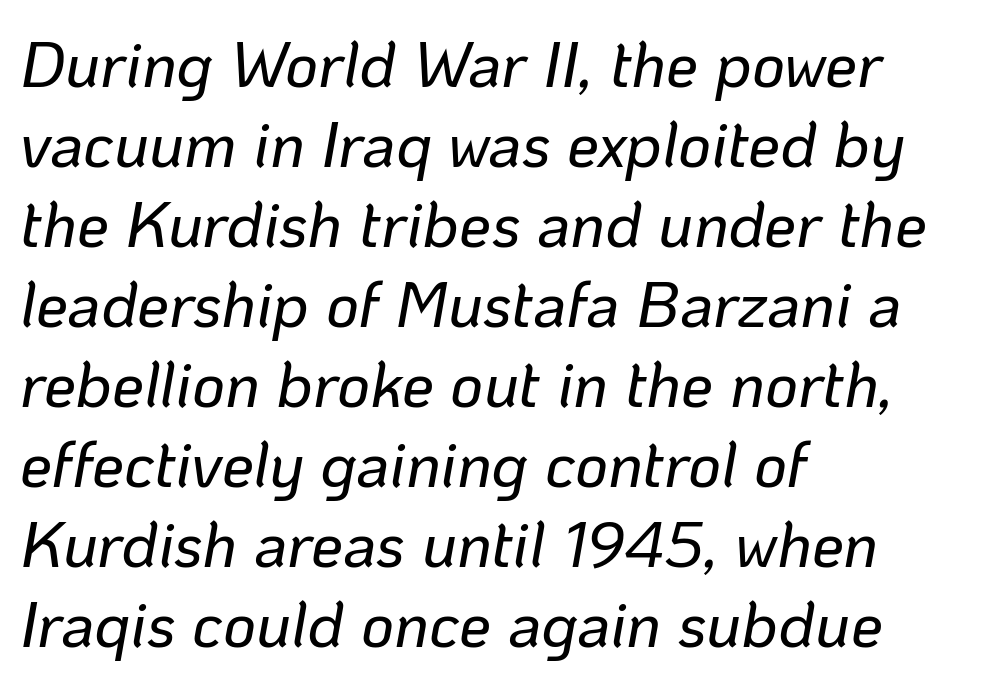
The image shows 64 px text type, italic (leaning right); set left-aligned, normal line spacing (1.25x), normal letter spacing, not underlined; low stroke contrast and a medium x-height.
